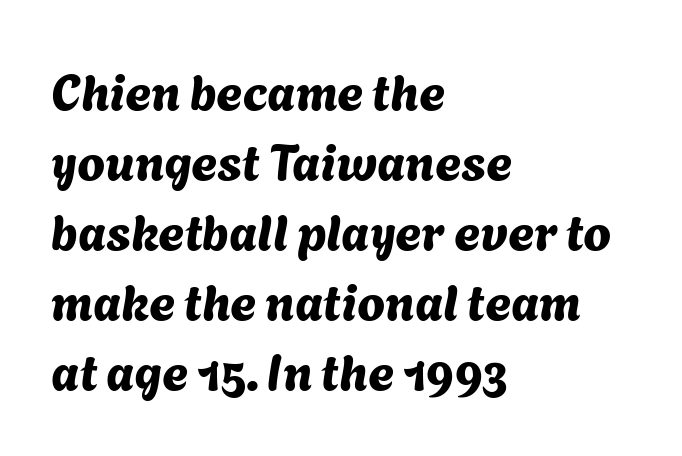
If you drew a ruler down the left edge, every line would touch it. The passage shown is typeset with a sans-serif family. The leading is moderate, giving the passage an even texture. Observe the ordinary spacing: letters are neighbours, not strangers. Just letters on the line, the space beneath them empty. Spacing verdict: proportional, widths tailored to each character.
